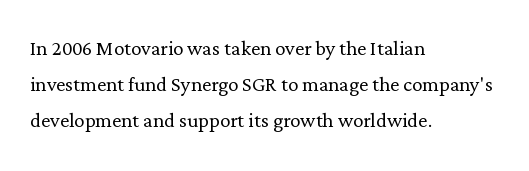
Teacher's note: observe the even left margin — that is flush-left alignment. Students, note that the glyphs here touch the page at normal intervals. Do the letters lean? They stand straight. Descenders hang freely into open space. Stem width sits at or under what a default text font uses.
